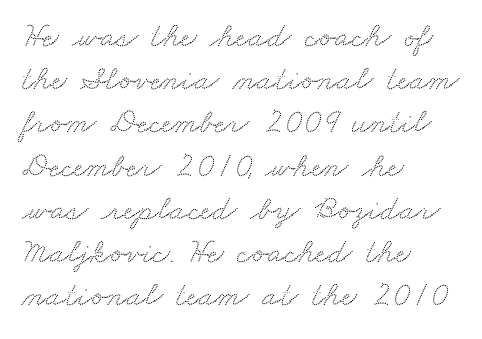
Evenly set lines give the paragraph a standard silhouette. Nothing unusual about the tracking: characters are spaced as the font intends. Is the block centered? No — it sits flush against the left margin. The letters advance in unequal steps, a hallmark of proportional type. Glance below the letters and you will spot only blank space.
